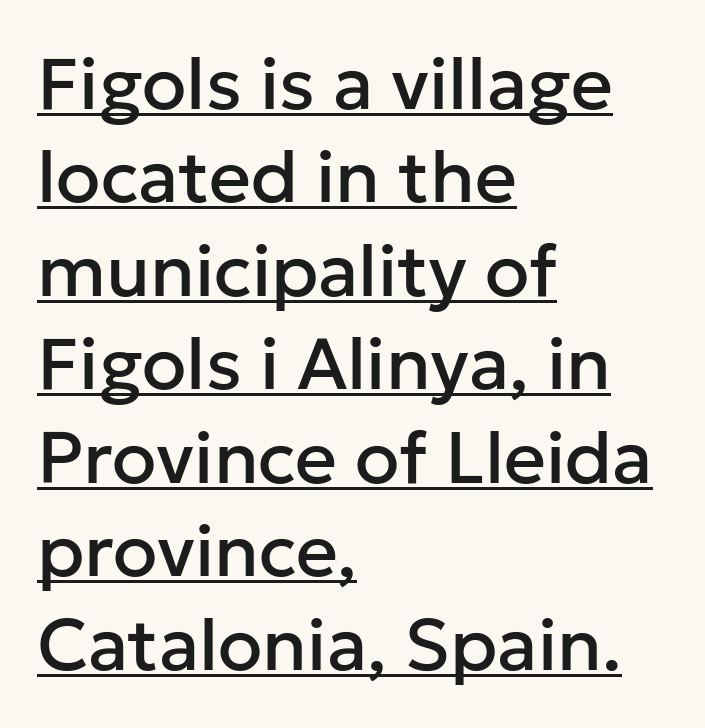
The block of text has a typical density, with ordinary space between rows. The face used here is rendered with its standard letterfit. Has an underline been added? It has. Short and long lines alike share a common starting point at left. Varying glyph widths throughout — classic text-font behaviour. The type family on display is of the sans-serif kind.
